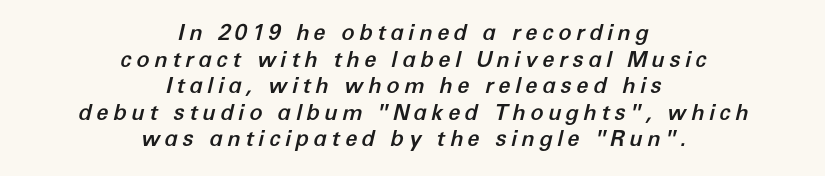
A bare baseline throughout the passage. You can tell it's italic because the verticals aren't actually vertical. Horizontal alignment here is central, giving a formal, balanced look. The gaps between neighbouring characters are conspicuously large.
